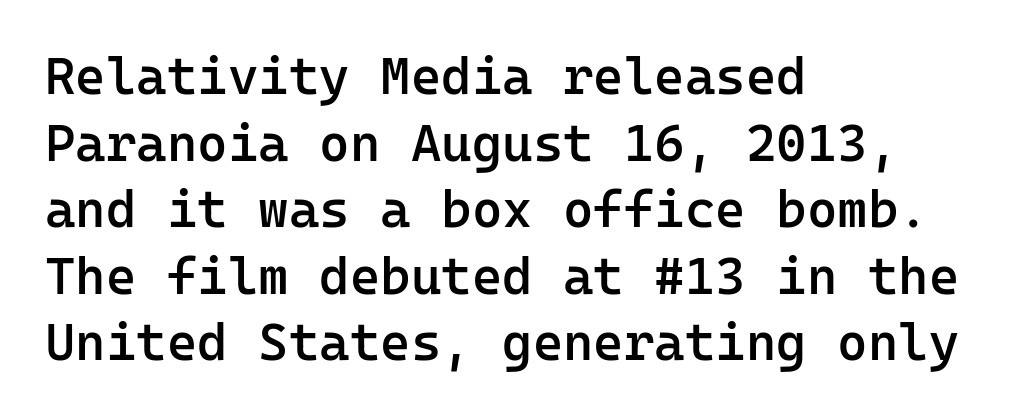
{"serif": "no", "italic": "no", "bold": "semi", "weight": "semibold", "width": "normal", "stroke_contrast": "low", "x_height": "medium", "monospaced": "yes", "underline": "no", "align": "left", "line_spacing": "normal", "line_spacing_ratio": 1.28, "letter_spacing": "normal", "letter_spacing_em": 0.0, "glyph_px": 52}
